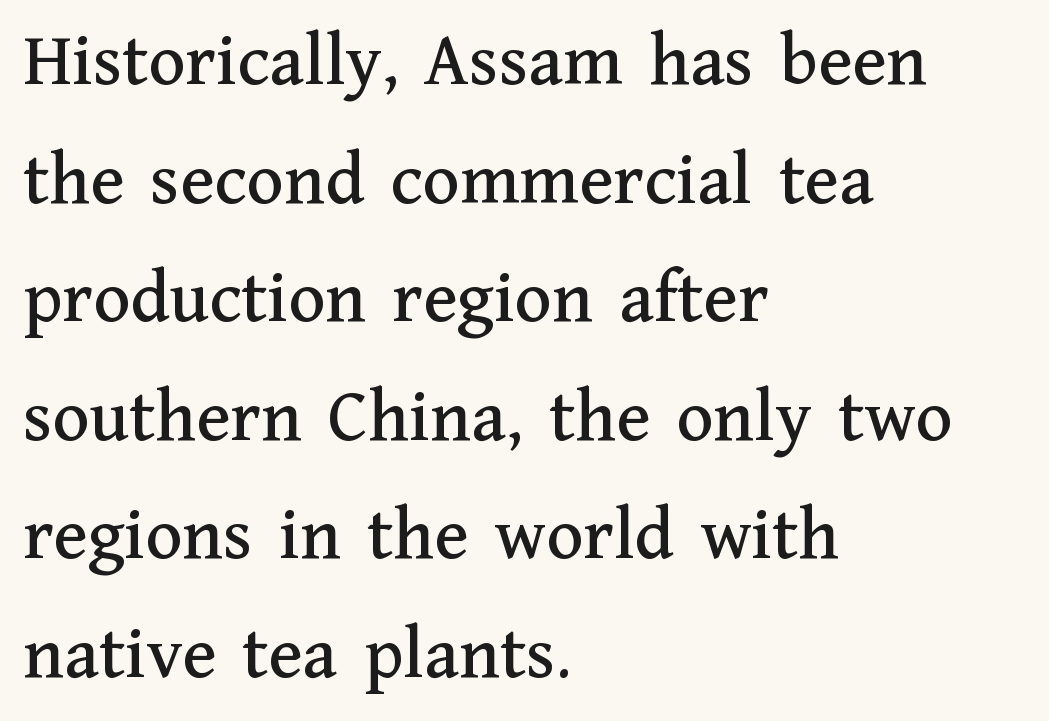
{"serif": "yes", "italic": "no", "width": "normal", "stroke_contrast": "medium", "x_height": "medium", "monospaced": "no", "underline": "no", "align": "left", "line_spacing": "normal", "line_spacing_ratio": 1.54, "letter_spacing": "normal", "letter_spacing_em": 0.0, "glyph_px": 77}
